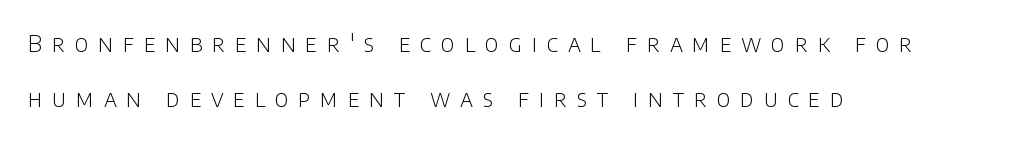
Q: Is the text bold? A: No.
Q: Is the text italic (slanted)? A: No, it is upright.
Q: Is the text underlined? A: No.
Q: How is the paragraph aligned? A: Left-aligned.
Q: Is the spacing between letters normal or unusually wide? A: Unusually wide.
Q: Is the spacing between lines tight, normal or loose? A: Loose.
